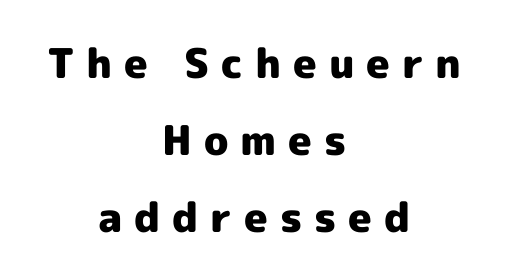
Characters remain perfectly vertical along every line. These lines have a slow, spaced-out rhythm from letter to letter. The font is running at its bold setting. Spacing verdict: proportional, widths tailored to each character.
